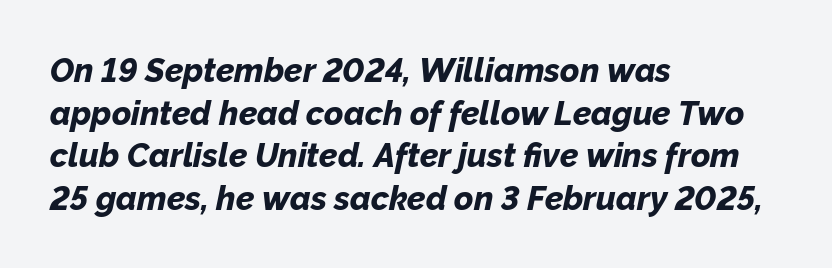
The image shows 33 px bold type, italic (leaning right); set left-aligned, normal line spacing (1.29x), normal letter spacing, not underlined; low stroke contrast and a medium x-height.
